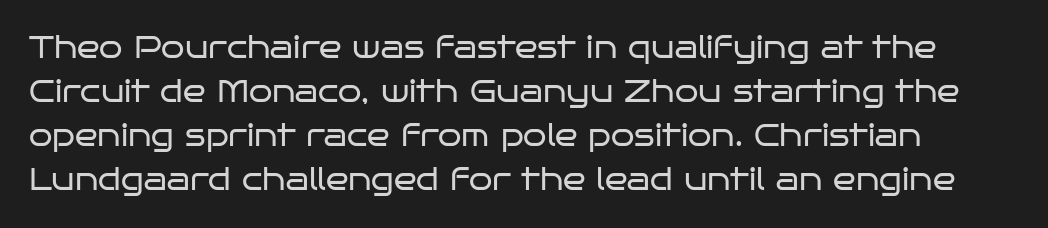
Q: Is the text bold? A: No.
Q: Is the text italic (slanted)? A: No, it is upright.
Q: Is the typeface a serif or a sans-serif typeface? A: Sans-serif.
Q: Is the text underlined? A: No.
Q: Is the spacing between letters normal or unusually wide? A: Normal.
Q: Is the spacing between lines tight, normal or loose? A: Normal.
Q: Width (condensed, normal, or wide)? A: Wide.
Q: Stroke contrast? A: Low.
Q: x-height? A: Large.
Q: Monospaced? A: No.
